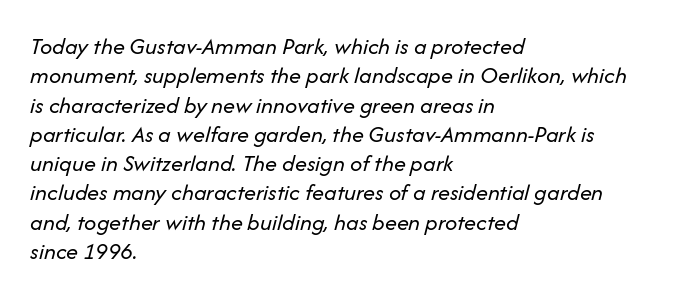
The image shows 24 px text type, italic (leaning right); set left-aligned, line spacing 1.22x, normal letter spacing, not underlined.
